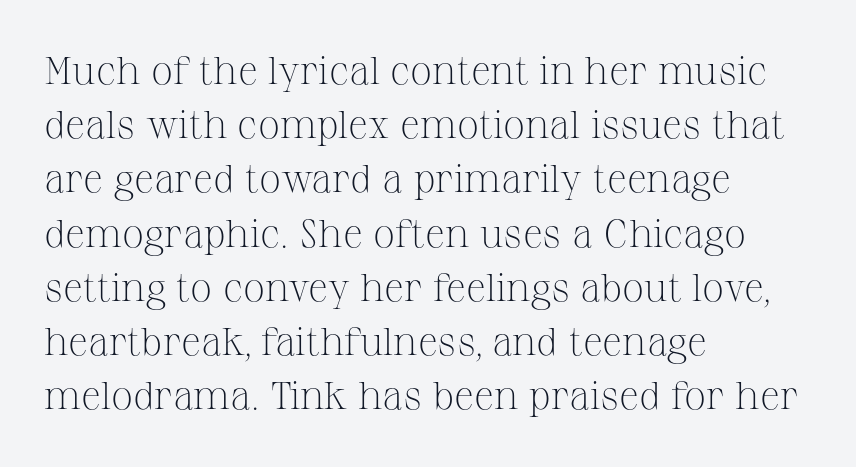
{"serif": "yes", "italic": "no", "bold": "no", "weight": "light", "width": "normal", "stroke_contrast": "medium", "x_height": "medium", "monospaced": "no", "underline": "no", "align": "left", "line_spacing": "normal", "line_spacing_ratio": 1.39, "letter_spacing": "normal", "letter_spacing_em": 0.0, "glyph_px": 39}
